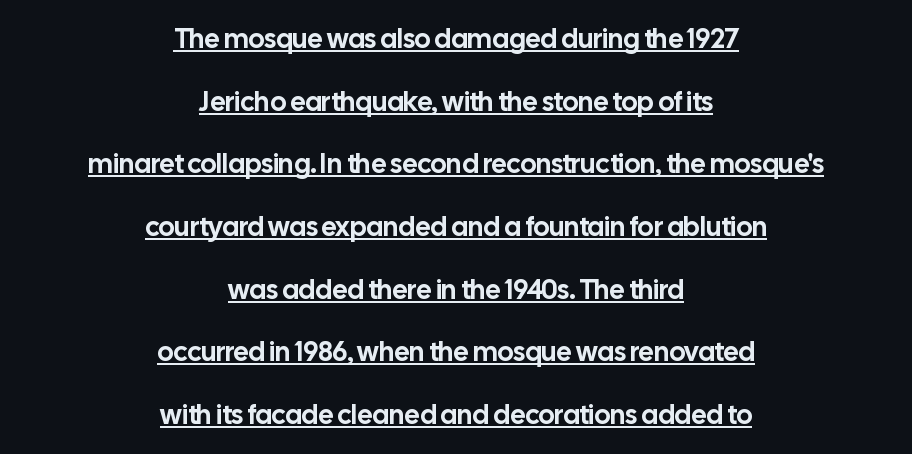
Typeset on center — no edge is straight. Somebody hit Ctrl+U on this one — the words are underlined. This sample trades compactness for vertical openness between lines. Nobody touched the tracking dial on this one.
